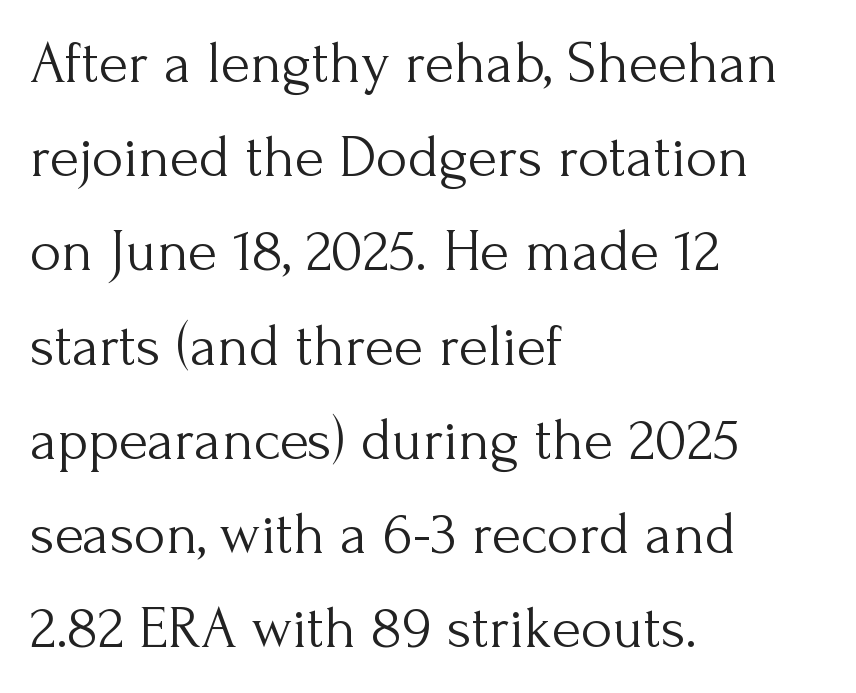
{"serif": "yes", "italic": "no", "bold": "no", "weight": "light", "width": "normal", "stroke_contrast": "medium", "x_height": "small", "monospaced": "no", "underline": "no", "align": "left", "line_spacing": "normal", "line_spacing_ratio": 1.57, "letter_spacing": "normal", "letter_spacing_em": 0.0, "glyph_px": 60}
